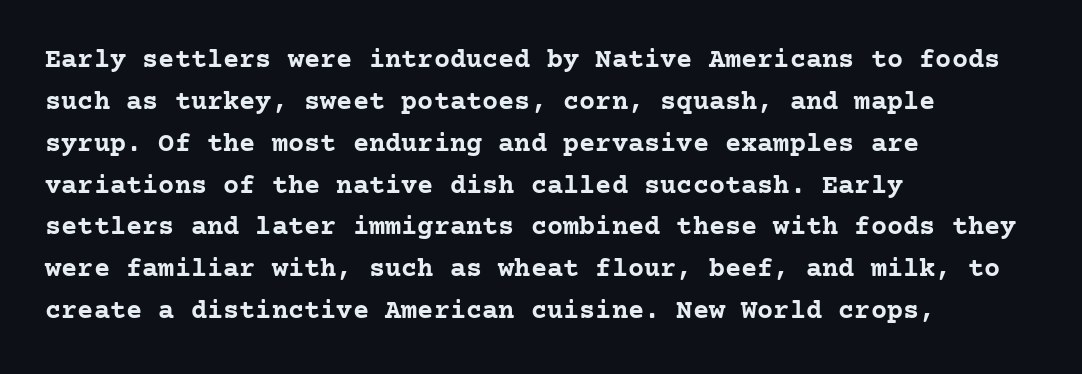
The image shows 27 px bold type, upright; set left-aligned, normal line spacing (1.55x), normal letter spacing, not underlined.
